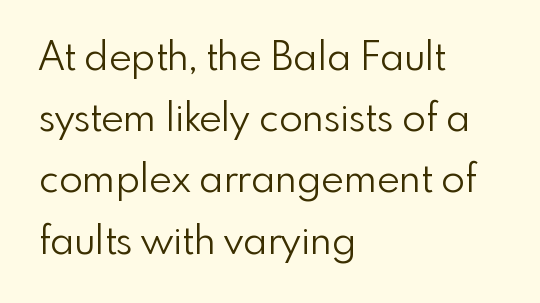
The zone under the glyphs is completely vacant. Upright lettering throughout. Normally led — the rows are evenly, conventionally spaced. The face looks like a standard text weight, possibly lighter.
